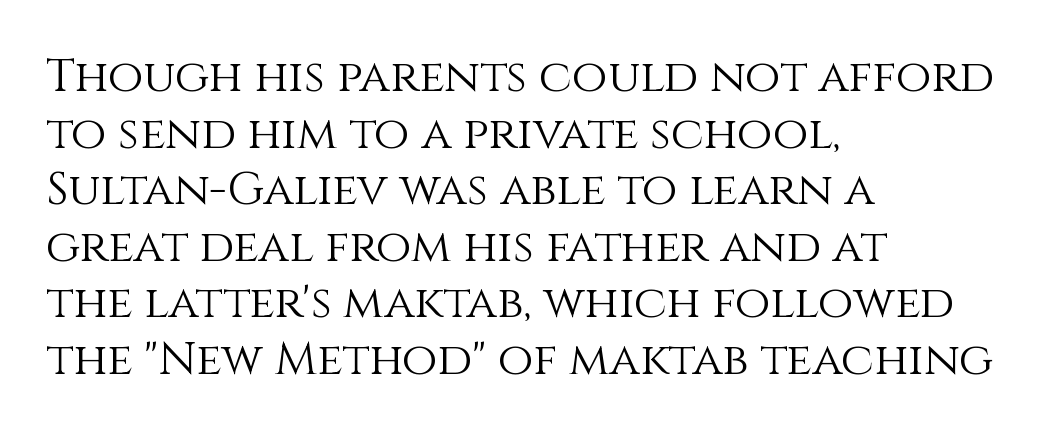
{"italic": "no", "bold": "no", "weight": "light", "width": "normal", "stroke_contrast": "medium", "x_height": "large", "monospaced": "no", "underline": "no", "align": "left", "line_spacing_ratio": 1.23, "letter_spacing": "normal", "letter_spacing_em": 0.0, "glyph_px": 46}
